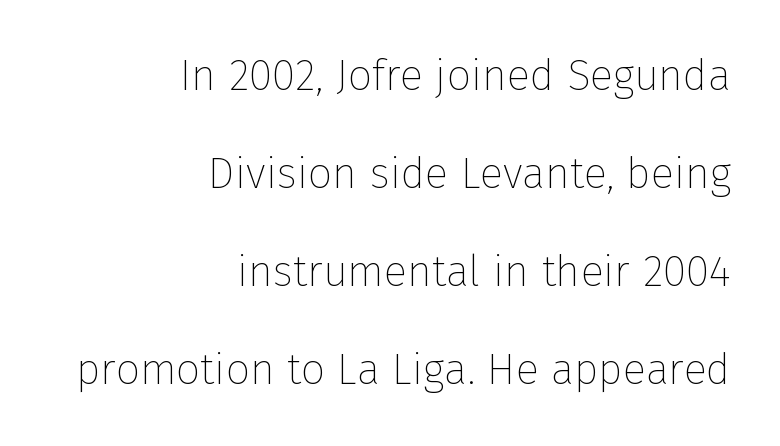
Q: Is the text bold? A: No.
Q: Is the text italic (slanted)? A: No, it is upright.
Q: Is the typeface a serif or a sans-serif typeface? A: Sans-serif.
Q: Is the text underlined? A: No.
Q: How is the paragraph aligned? A: Right-aligned.
Q: Is the spacing between letters normal or unusually wide? A: Normal.
Q: Is the spacing between lines tight, normal or loose? A: Loose.
Q: Width (condensed, normal, or wide)? A: Normal.
Q: Stroke contrast? A: Low.
Q: x-height? A: Medium.
Q: Monospaced? A: No.
